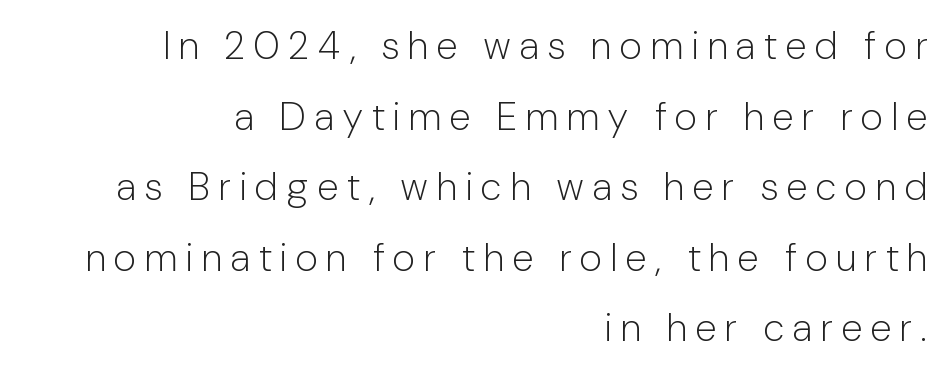
The image shows 39 px light, condensed sans-serif type, upright; set right-aligned, line spacing 1.81x, unusually wide letter spacing (+0.24 em), not underlined; low stroke contrast and a medium x-height.
